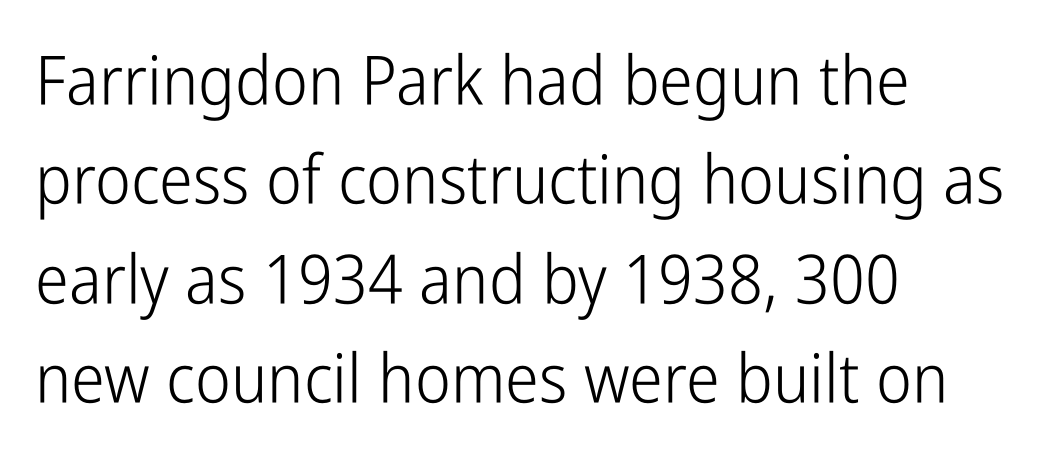
{"serif": "no", "italic": "no", "bold": "no", "weight": "light", "width": "condensed", "stroke_contrast": "low", "x_height": "medium", "monospaced": "no", "underline": "no", "align": "left", "line_spacing": "normal", "line_spacing_ratio": 1.46, "letter_spacing": "normal", "letter_spacing_em": 0.0, "glyph_px": 68}
